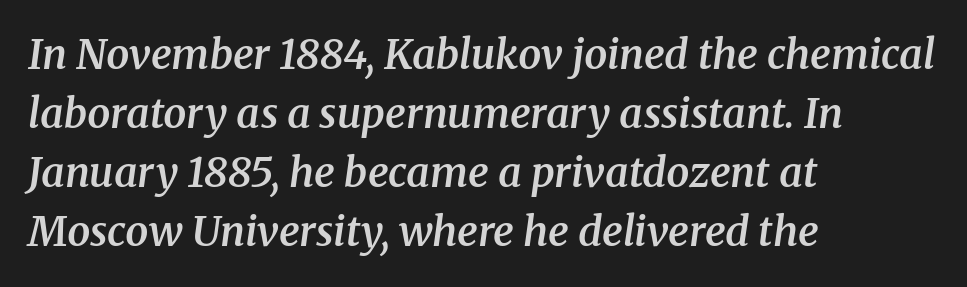
Q: Is the text bold? A: Semi-bold.
Q: Is the text italic (slanted)? A: Yes, it leans right by about 8 degrees.
Q: Is the typeface a serif or a sans-serif typeface? A: Serif.
Q: Is the text underlined? A: No.
Q: How is the paragraph aligned? A: Left-aligned.
Q: Is the spacing between letters normal or unusually wide? A: Normal.
Q: Is the spacing between lines tight, normal or loose? A: Normal.
Q: Width (condensed, normal, or wide)? A: Normal.
Q: Stroke contrast? A: Medium.
Q: x-height? A: Medium.
Q: Monospaced? A: No.
